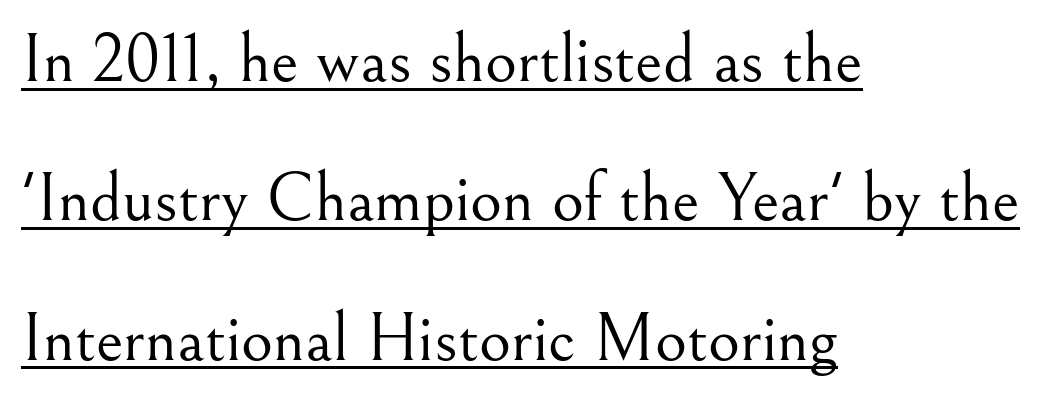
{"serif": "yes", "italic": "no", "bold": "no", "weight": "light", "width": "normal", "stroke_contrast": "medium", "x_height": "small", "monospaced": "no", "underline": "yes", "align": "left", "line_spacing": "loose", "line_spacing_ratio": 2.02, "letter_spacing": "normal", "letter_spacing_em": 0.0, "glyph_px": 69}
